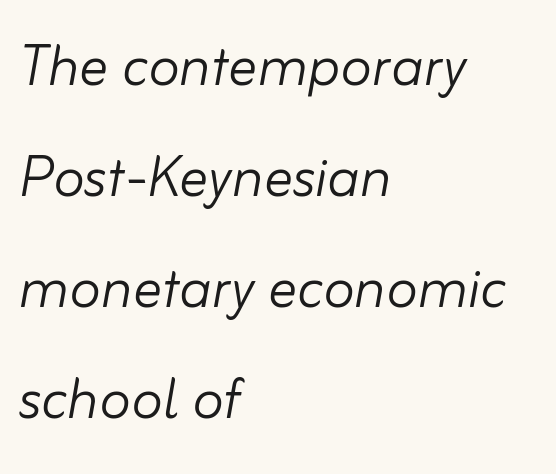
{"italic": "yes", "lean": "right", "slant_degrees": 10, "bold": "no", "weight": "light", "width": "normal", "stroke_contrast": "low", "x_height": "small", "monospaced": "no", "underline": "no", "align": "left", "line_spacing": "normal", "line_spacing_ratio": 1.54, "letter_spacing": "normal", "letter_spacing_em": 0.0, "glyph_px": 72}
